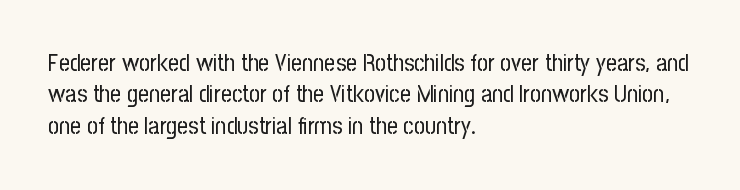
Q: Is the text bold? A: No.
Q: Is the text italic (slanted)? A: No, it is upright.
Q: Is the text underlined? A: No.
Q: How is the paragraph aligned? A: Left-aligned.
Q: Is the spacing between letters normal or unusually wide? A: Normal.
Q: Is the spacing between lines tight, normal or loose? A: Normal.
